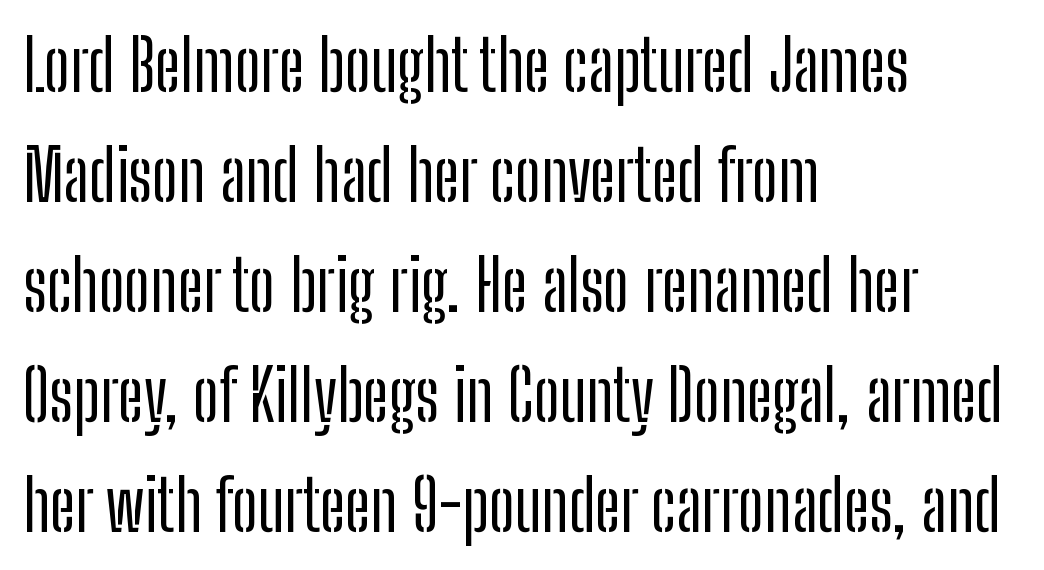
{"serif": "no", "italic": "no", "width": "condensed", "stroke_contrast": "low", "x_height": "medium", "monospaced": "no", "underline": "no", "align": "left", "line_spacing": "normal", "line_spacing_ratio": 1.57, "letter_spacing": "normal", "letter_spacing_em": 0.0, "glyph_px": 70}
